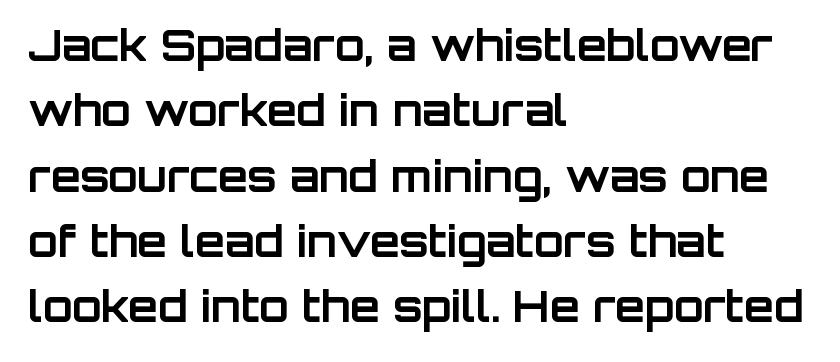
The image shows 43 px bold sans-serif type, upright; set left-aligned, normal line spacing (1.52x), normal letter spacing, not underlined; low stroke contrast and a large x-height.
